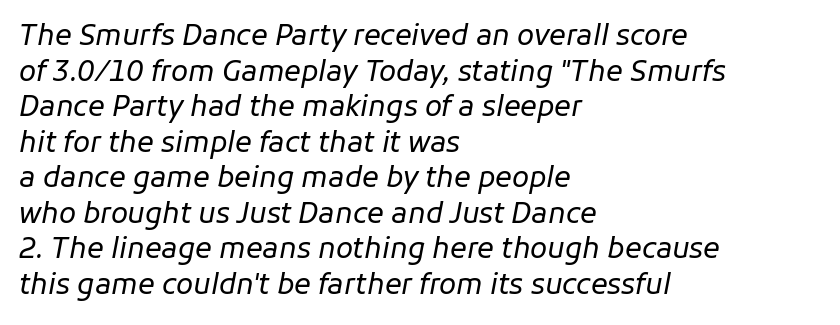
Q: Is the text bold? A: No.
Q: Is the text italic (slanted)? A: Yes, it leans right by about 11 degrees.
Q: Is the text underlined? A: No.
Q: How is the paragraph aligned? A: Left-aligned.
Q: Is the spacing between letters normal or unusually wide? A: Normal.
Q: Is the spacing between lines tight, normal or loose? A: Normal.
Q: Width (condensed, normal, or wide)? A: Normal.
Q: Stroke contrast? A: Low.
Q: x-height? A: Medium.
Q: Monospaced? A: No.
